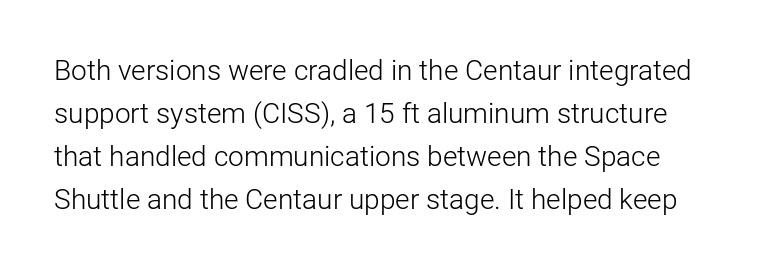
The image shows 28 px light sans-serif type, upright; set normal line spacing (1.53x), normal letter spacing, not underlined; low stroke contrast and a medium x-height.
